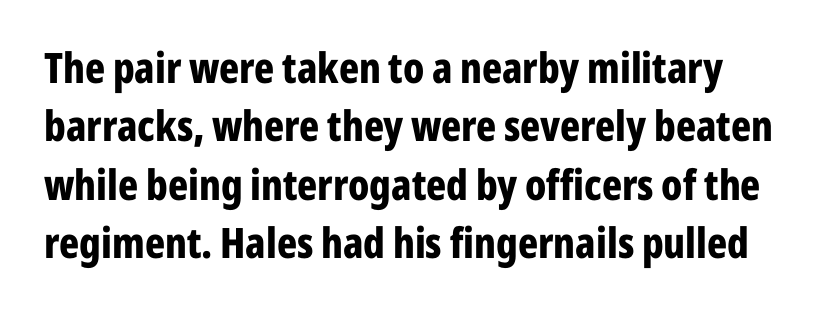
{"serif": "no", "italic": "no", "bold": "yes", "weight": "bold", "width": "condensed", "stroke_contrast": "low", "x_height": "medium", "monospaced": "no", "underline": "no", "line_spacing": "normal", "line_spacing_ratio": 1.39, "letter_spacing": "normal", "letter_spacing_em": 0.0, "glyph_px": 42}
